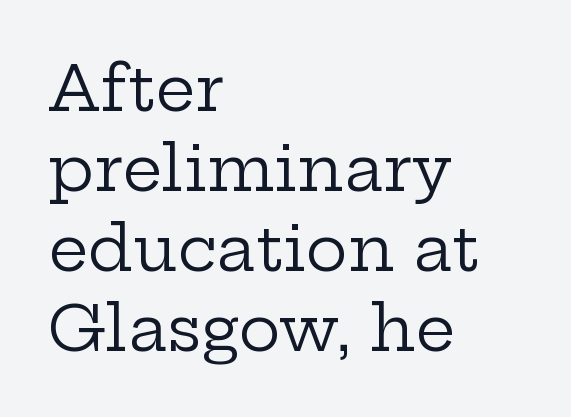
Q: Is the text bold? A: No.
Q: Is the text italic (slanted)? A: No, it is upright.
Q: Is the typeface a serif or a sans-serif typeface? A: Serif.
Q: Is the text underlined? A: No.
Q: How is the paragraph aligned? A: Left-aligned.
Q: Is the spacing between letters normal or unusually wide? A: Normal.
Q: Is the spacing between lines tight, normal or loose? A: Normal.
Q: Width (condensed, normal, or wide)? A: Wide.
Q: Stroke contrast? A: Low.
Q: x-height? A: Medium.
Q: Monospaced? A: No.
